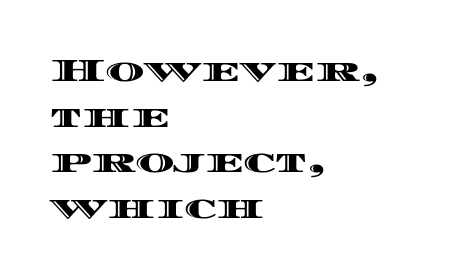
The type sits square on the baseline with zero lean. Beneath every word, the page is bare. The rendering uses natural spacing where letterforms have individual widths. The passage shown stacks its lines at a standard gap. The passage shown has conventional tracking throughout. The compositor pushed each line to the left boundary.
